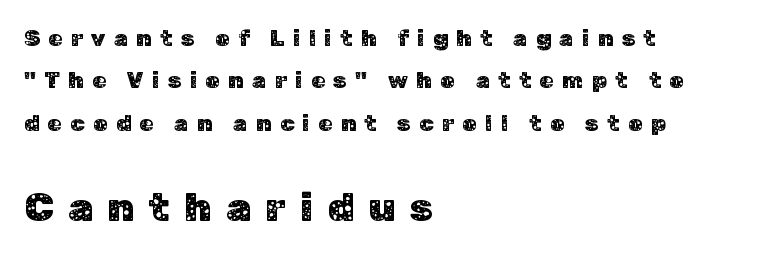
Do the letters lean? They stand straight. The baseline area is clear. Letterform terminals end flat and unadorned throughout the passage. The block sitting lower on the canvas is the one with enlarged characters.
